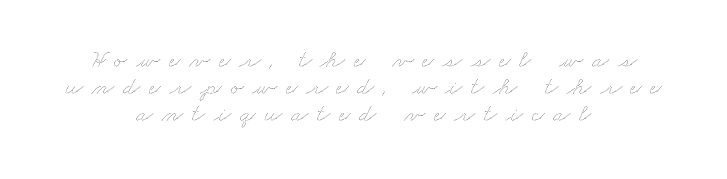
Q: Is the text bold? A: No.
Q: Is the text underlined? A: No.
Q: How is the paragraph aligned? A: Centered.
Q: Is the spacing between letters normal or unusually wide? A: Unusually wide.
Q: Is the spacing between lines tight, normal or loose? A: Tight.
